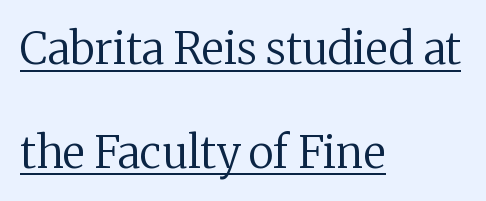
Q: Is the text bold? A: No.
Q: Is the text italic (slanted)? A: No, it is upright.
Q: Is the typeface a serif or a sans-serif typeface? A: Serif.
Q: Is the text underlined? A: Yes.
Q: How is the paragraph aligned? A: Left-aligned.
Q: Is the spacing between letters normal or unusually wide? A: Normal.
Q: Is the spacing between lines tight, normal or loose? A: Loose.
Q: Width (condensed, normal, or wide)? A: Normal.
Q: Stroke contrast? A: Medium.
Q: x-height? A: Medium.
Q: Monospaced? A: No.
